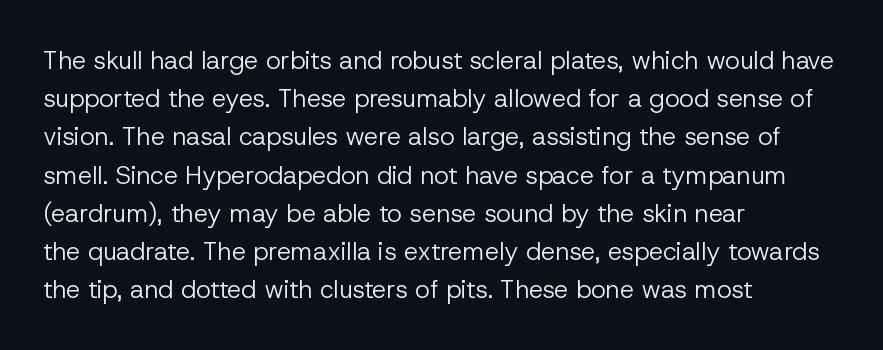
The glyphs are unaccompanied by any horizontal stroke below them. Posture: vertical. These lines keep a tight, regular rhythm from letter to letter. Interline gaps are of average width in this sample. The paragraph shown leans on its left margin.
